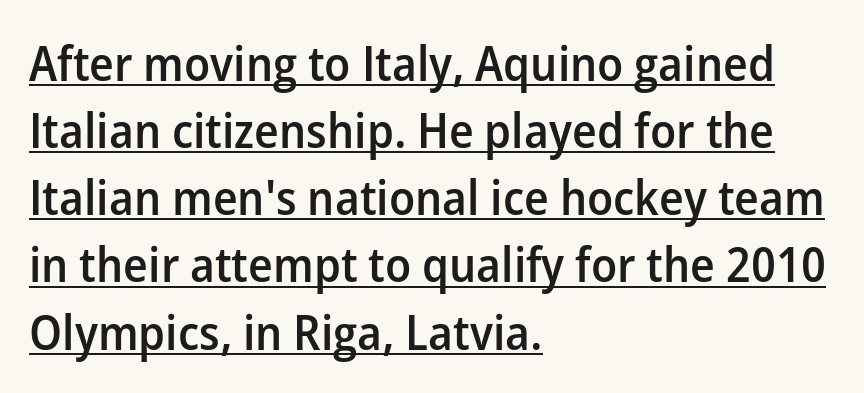
{"serif": "no", "italic": "no", "bold": "semi", "weight": "semibold", "width": "normal", "stroke_contrast": "low", "x_height": "medium", "monospaced": "no", "underline": "yes", "align": "left", "line_spacing": "normal", "line_spacing_ratio": 1.37, "letter_spacing": "normal", "letter_spacing_em": 0.0, "glyph_px": 49}
